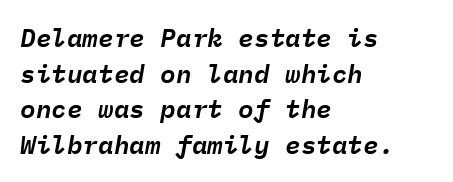
The image shows 26 px text type, italic (leaning right); set left-aligned, normal line spacing (1.37x), normal letter spacing, not underlined.
